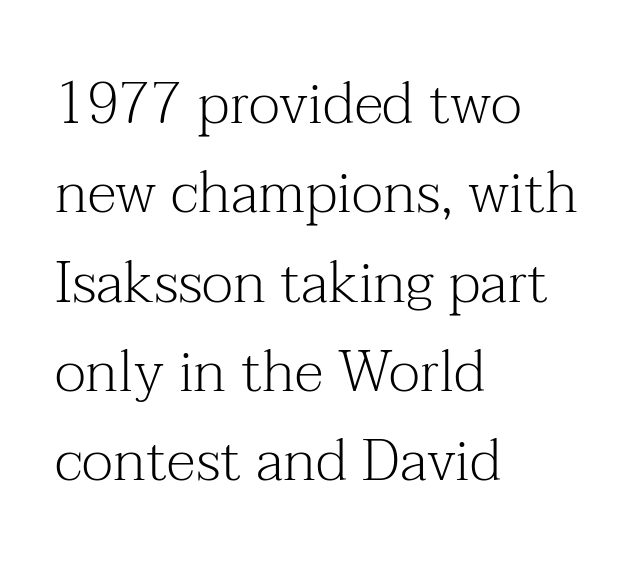
The image shows 58 px light serif type, upright; set left-aligned, normal line spacing (1.54x), normal letter spacing, not underlined; medium stroke contrast and a medium x-height.
